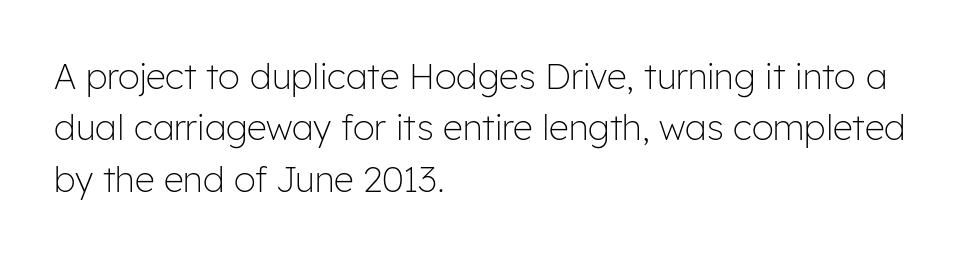
The letters advance in unequal steps, a hallmark of proportional type. These lines are set flush left with a ragged right edge. A typesetter would mark this as roman, not italic. What's the leading like? Ordinary, nothing unusual. Stems and bowls with no extra thickness — not bold.
